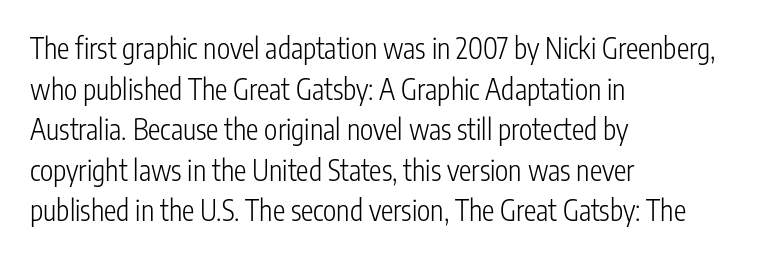
The image shows 28 px light, condensed sans-serif type, upright; set left-aligned, normal line spacing (1.45x), normal letter spacing, not underlined; low stroke contrast and a medium x-height.
